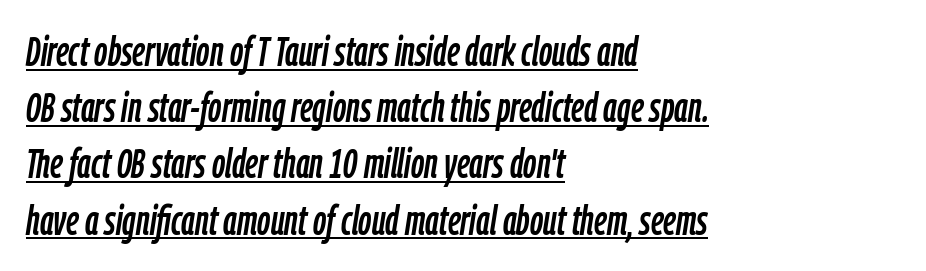
Observe the lean: these are italic letterforms. Alignment: flush left. Is this a fixed-width face? No — the glyphs have proportional, varying widths. A rule runs beneath these lines of type. What's the leading like? Ordinary, nothing unusual.
